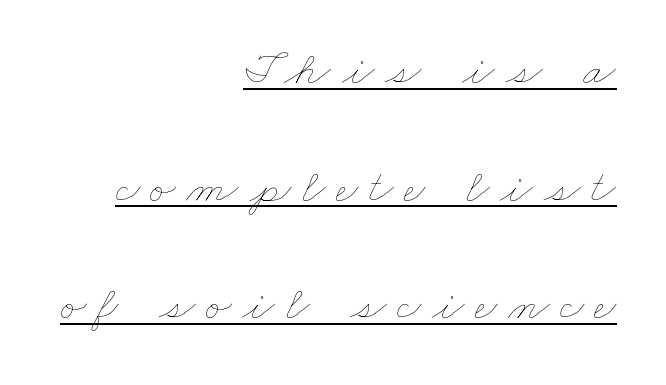
{"bold": "no", "weight": "thin", "width": "wide", "stroke_contrast": "low", "x_height": "small", "monospaced": "no", "underline": "yes", "align": "right", "line_spacing": "loose", "line_spacing_ratio": 2.45, "letter_spacing": "wide", "letter_spacing_em": 0.22, "glyph_px": 48}
